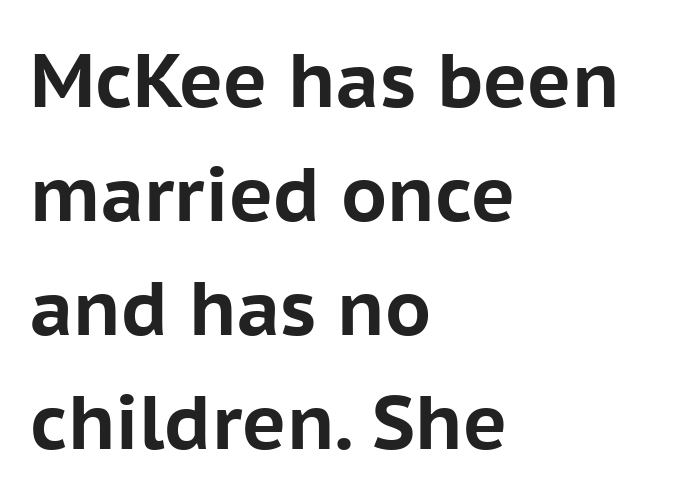
The rendering anchors every line to the left-hand side. Posture: upright roman. Are there feet on the stems? There aren't — it's a sans. As a designer I'd log this as weight 700, bold. Letter spacing: default.
